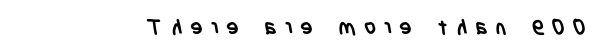
{"bold": "yes", "underline": "no", "letter_spacing": "wide", "letter_spacing_em": 0.38, "glyph_px": 21}
